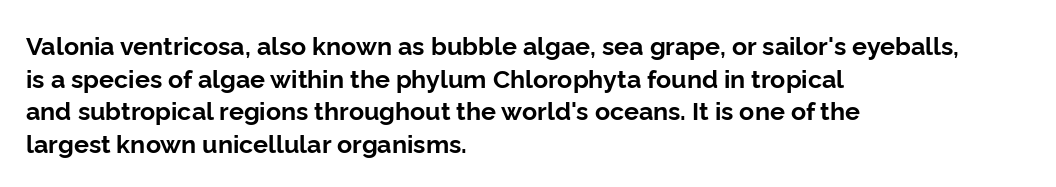
You could call the tracking neutral — neither tight nor loose. Ordinary non-slanted type is in use. Heavy, bold letterforms. Does the copy run flush right? No — it runs flush left. Regular leading.
